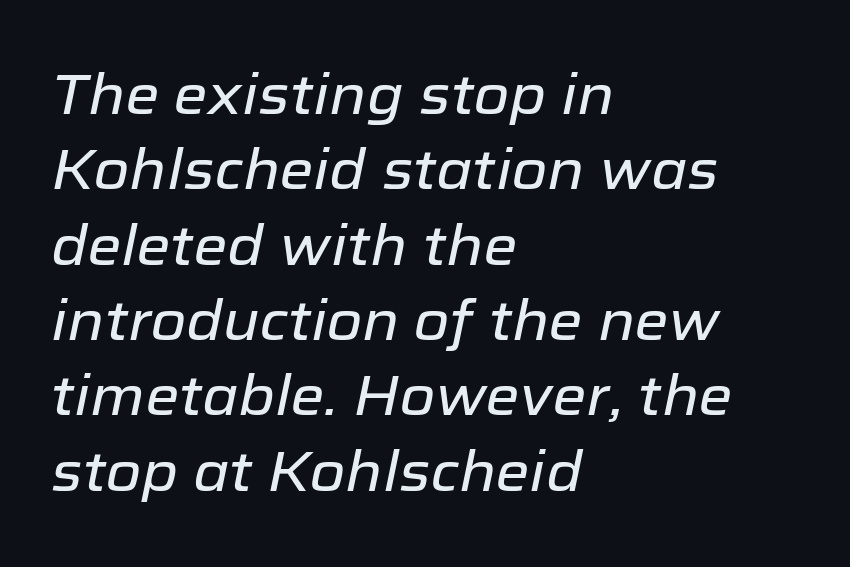
The image shows 55 px text type, italic (leaning right); set left-aligned, normal line spacing (1.37x), normal letter spacing, not underlined; low stroke contrast and a medium x-height.
